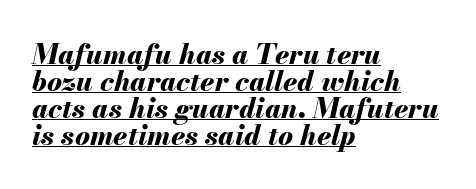
Q: Is the text bold? A: Yes.
Q: Is the text italic (slanted)? A: Yes, it leans right by about 13 degrees.
Q: Is the text underlined? A: Yes.
Q: How is the paragraph aligned? A: Left-aligned.
Q: Is the spacing between letters normal or unusually wide? A: Normal.
Q: Is the spacing between lines tight, normal or loose? A: Tight.
Q: Width (condensed, normal, or wide)? A: Normal.
Q: Stroke contrast? A: Medium.
Q: x-height? A: Small.
Q: Monospaced? A: No.
